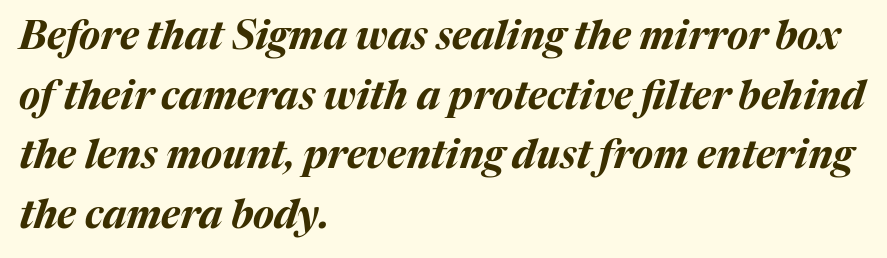
{"italic": "yes", "lean": "right", "slant_degrees": 17, "bold": "yes", "weight": "bold", "width": "normal", "stroke_contrast": "medium", "x_height": "medium", "monospaced": "no", "underline": "no", "align": "left", "line_spacing": "normal", "line_spacing_ratio": 1.53, "letter_spacing": "normal", "letter_spacing_em": 0.0, "glyph_px": 39}
